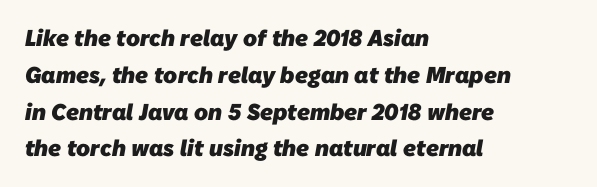
The image shows 23 px bold type; set left-aligned, normal line spacing (1.6x), normal letter spacing, not underlined.
